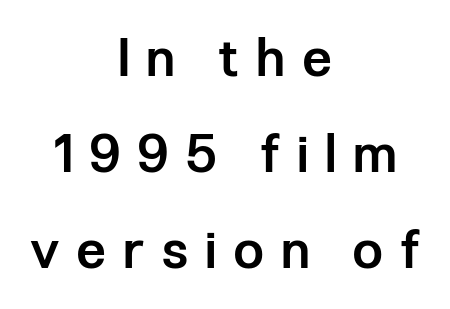
Q: Is the text bold? A: Semi-bold.
Q: Is the text italic (slanted)? A: No, it is upright.
Q: Is the typeface a serif or a sans-serif typeface? A: Sans-serif.
Q: Is the text underlined? A: No.
Q: How is the paragraph aligned? A: Centered.
Q: Is the spacing between letters normal or unusually wide? A: Unusually wide.
Q: Width (condensed, normal, or wide)? A: Condensed.
Q: Stroke contrast? A: Low.
Q: x-height? A: Medium.
Q: Monospaced? A: No.
